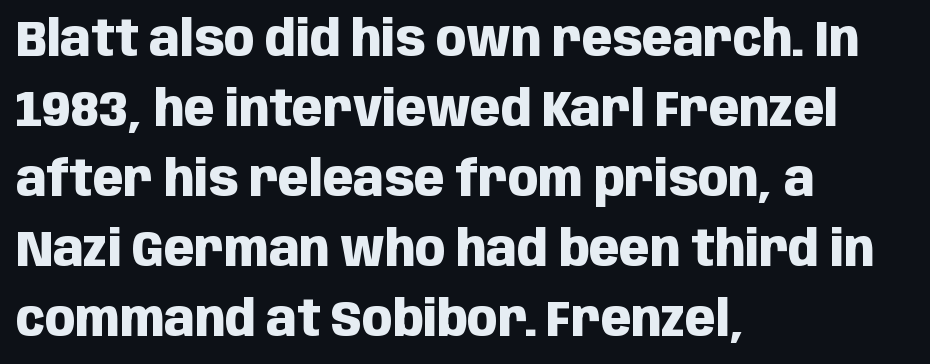
The image shows 50 px heavy, condensed sans-serif type, upright; set left-aligned, normal line spacing (1.4x), normal letter spacing, not underlined; low stroke contrast and a large x-height.
